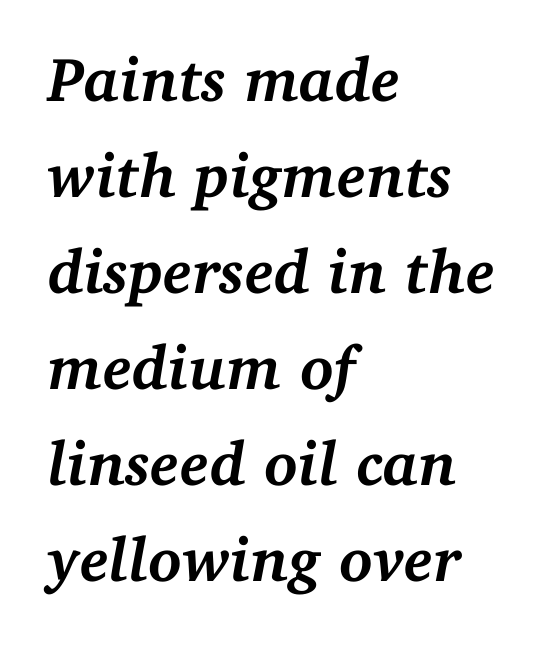
Q: Is the text bold? A: Yes.
Q: Is the text italic (slanted)? A: Yes, it leans right by about 11 degrees.
Q: Is the typeface a serif or a sans-serif typeface? A: Serif.
Q: Is the text underlined? A: No.
Q: How is the paragraph aligned? A: Left-aligned.
Q: Is the spacing between letters normal or unusually wide? A: Normal.
Q: Is the spacing between lines tight, normal or loose? A: Normal.
Q: Width (condensed, normal, or wide)? A: Normal.
Q: Stroke contrast? A: Medium.
Q: x-height? A: Medium.
Q: Monospaced? A: No.
